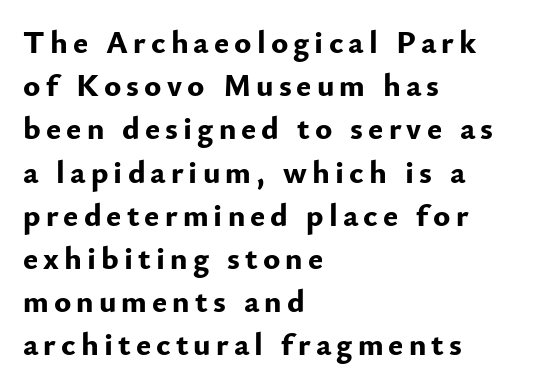
Whoever set this chose a conventional vertical rhythm. The ragged edge is on the right, which tells us the setting is flush left. Is there any slant? The stems are plumb. The passage shown is typed in a proportional face where columns would drift. The words here are not underlined. Each glyph is drawn with heavy, bold strokes.
